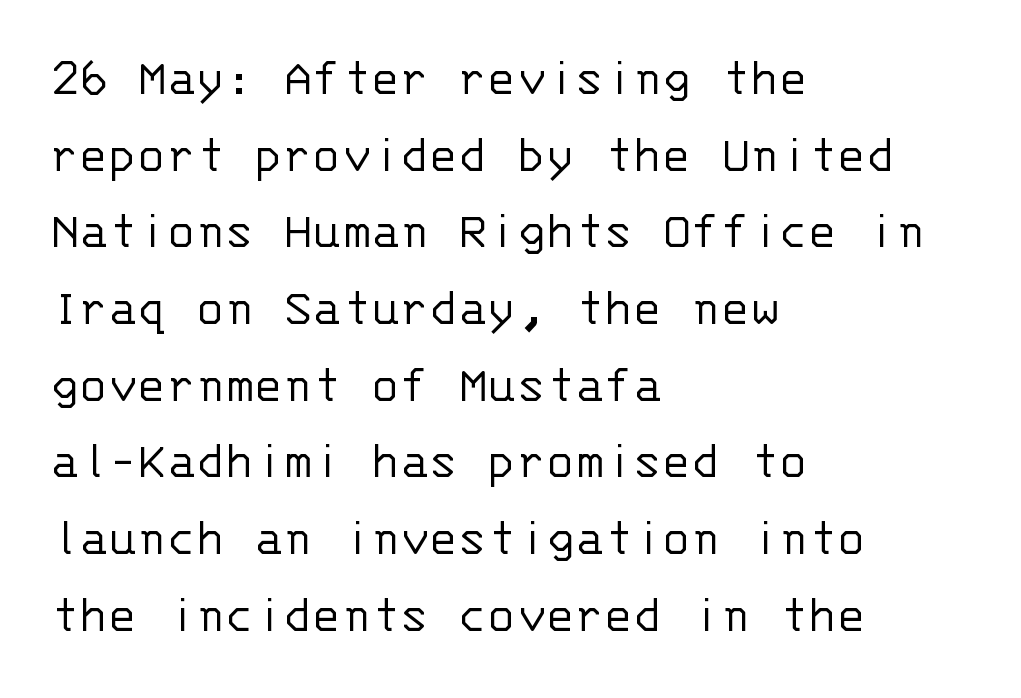
Monospaced: the letters line up in strict vertical columns. Where is the straight margin? On the left. Stroke terminals: plain, sans-serif. Designer's note — italics off, roman on.
